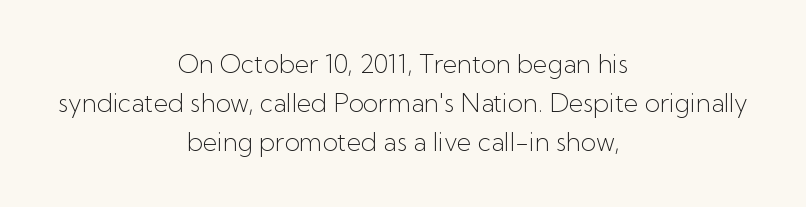
The rendering uses a moderate line-height, typical for paragraphs. Vertical stems look standard width or narrower in stroke. Underlining? Definitely not there. The lettering holds an erect, upright posture throughout.
